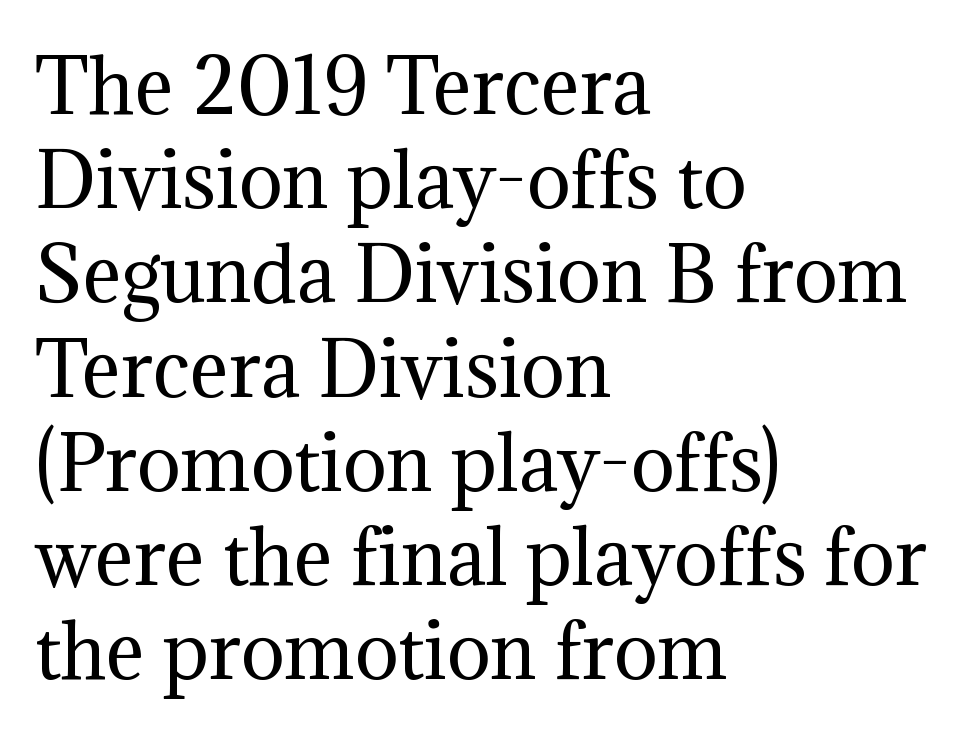
A normal amount of white space separates one row of letters from the next. Heaviness? Minimal to ordinary, like unemphasized prose. A clean baseline with only descenders dipping below it. There is no visible air inserted between adjacent glyphs. What kind of face is this? One with serifs. The font's upright variant was chosen for this text.
